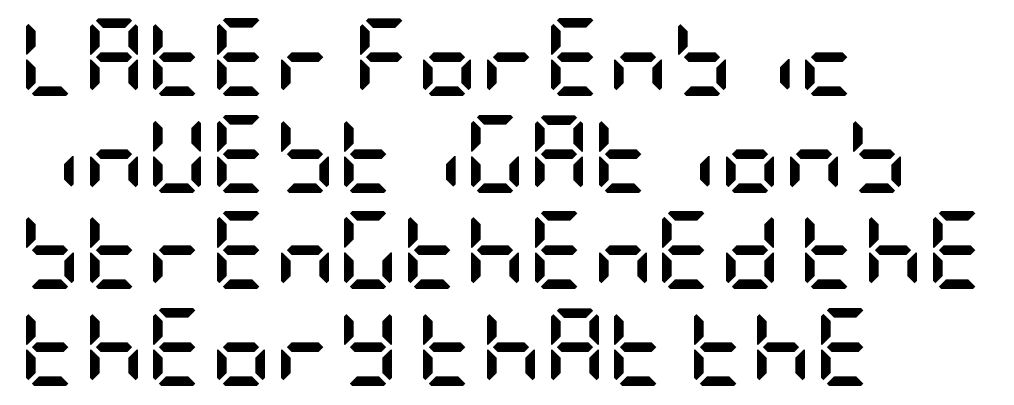
Q: Is the text bold? A: Yes.
Q: Is the text italic (slanted)? A: No, it is upright.
Q: Is the typeface a serif or a sans-serif typeface? A: Sans-serif.
Q: Is the text underlined? A: No.
Q: How is the paragraph aligned? A: Left-aligned.
Q: Is the spacing between letters normal or unusually wide? A: Normal.
Q: Width (condensed, normal, or wide)? A: Condensed.
Q: Stroke contrast? A: Low.
Q: x-height? A: Large.
